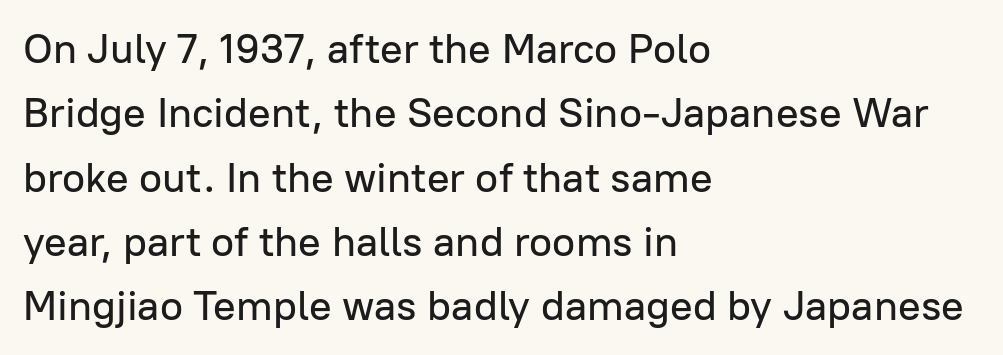
Underline: absent. Is the letter spacing exaggerated? No — it looks like the ordinary default. The line-height multiplier appears to be the usual default. Line beginnings align vertically; line endings do not. Letterform terminals end flat and unadorned throughout the passage. Upright lettering throughout.
